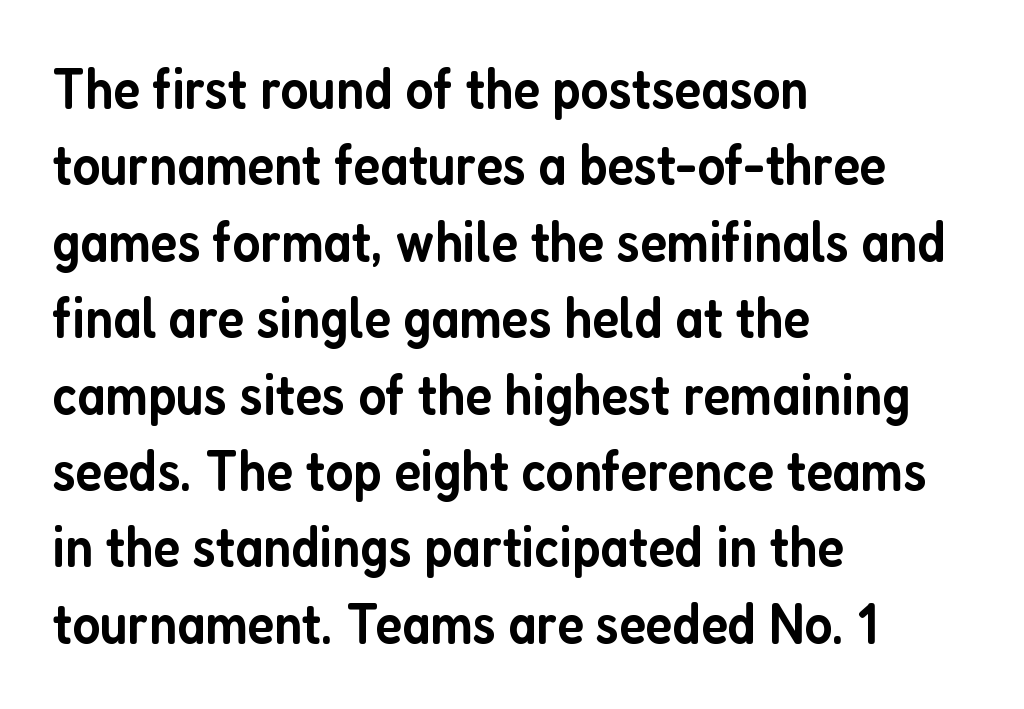
Q: Is the text bold? A: Semi-bold.
Q: Is the text italic (slanted)? A: No, it is upright.
Q: Is the typeface a serif or a sans-serif typeface? A: Sans-serif.
Q: Is the text underlined? A: No.
Q: How is the paragraph aligned? A: Left-aligned.
Q: Is the spacing between letters normal or unusually wide? A: Normal.
Q: Is the spacing between lines tight, normal or loose? A: Normal.
Q: Width (condensed, normal, or wide)? A: Condensed.
Q: Stroke contrast? A: Low.
Q: x-height? A: Medium.
Q: Monospaced? A: No.
